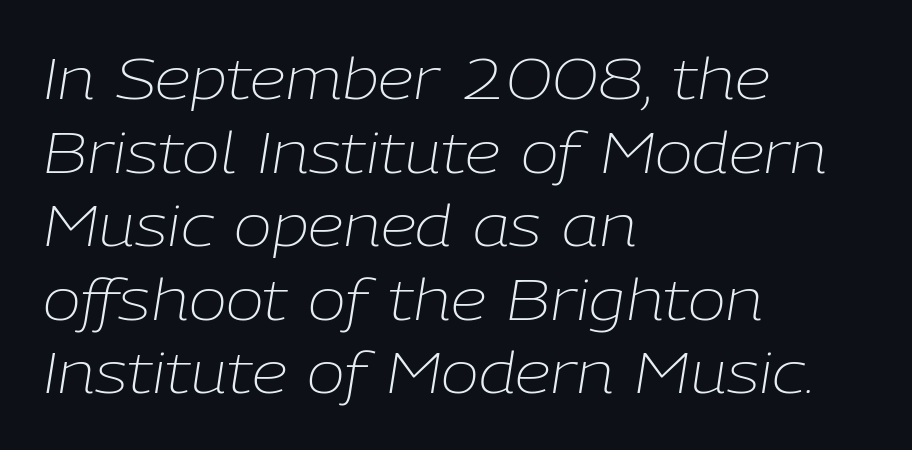
Think standard paragraph weight, or any step lighter than that. Characters are canted at an angle relative to the baseline's perpendicular. Underline: absent. Students, observe: this is what conventionally led text looks like. Do the characters align in a grid? No, the font is proportional.
